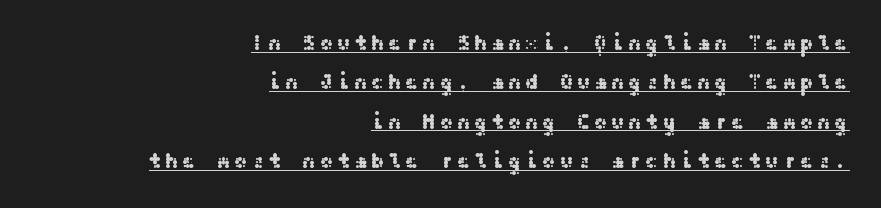
The image shows 21 px text type, upright; set right-aligned, line spacing 1.87x, underlined.
